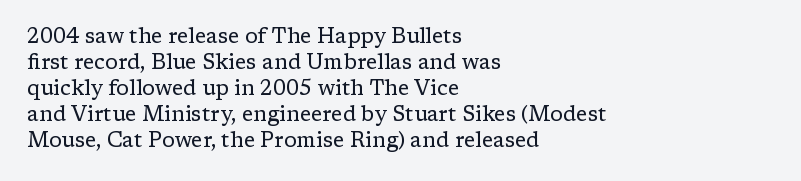
{"italic": "no", "bold": "no", "underline": "no", "align": "left", "line_spacing_ratio": 1.24, "letter_spacing": "normal", "letter_spacing_em": 0.0, "glyph_px": 21}
